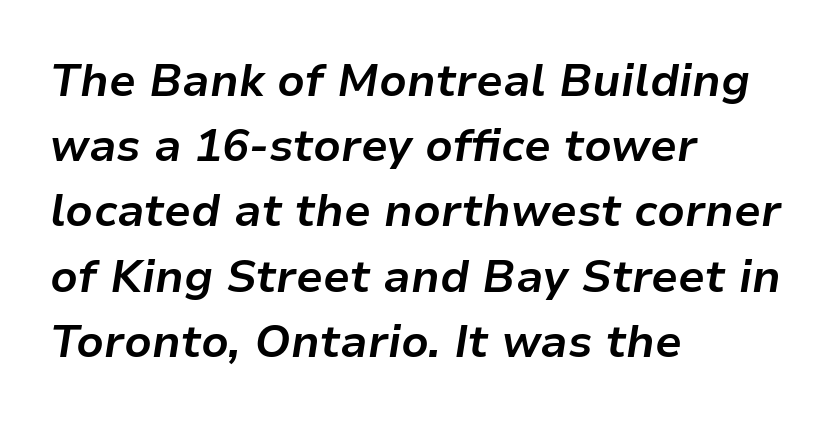
The image shows 45 px bold type, italic (leaning right); set left-aligned, normal line spacing (1.45x), normal letter spacing, not underlined; low stroke contrast and a medium x-height.
